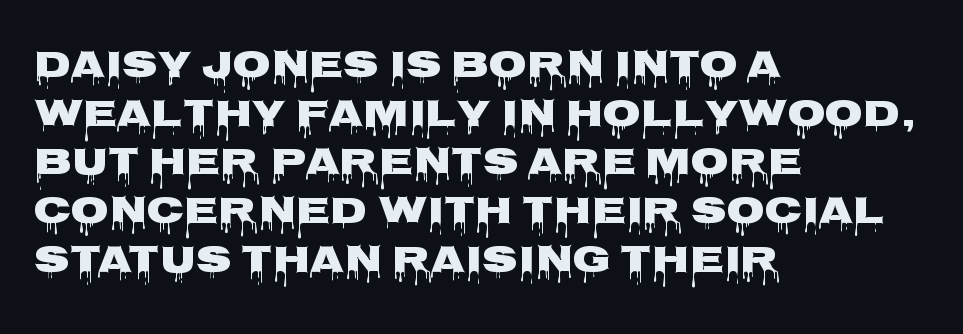
How would I describe the line gaps? Plain and ordinary. Standard letterfit; no display-style spreading of the glyphs. You could not count columns in this text — the font is proportionally spaced. Does the copy run flush right? No — it runs flush left. The gap between lines stays unmarked. Is this a sans? Yes — the strokes have no serifs.
